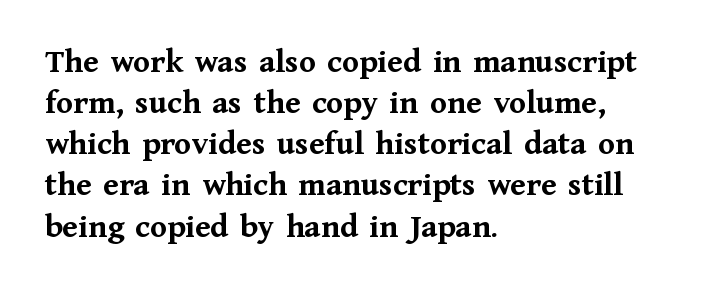
{"serif": "yes", "italic": "no", "bold": "yes", "weight": "semibold", "width": "normal", "stroke_contrast": "medium", "x_height": "medium", "monospaced": "no", "underline": "no", "align": "left", "line_spacing_ratio": 1.21, "letter_spacing": "normal", "letter_spacing_em": 0.0, "glyph_px": 34}
